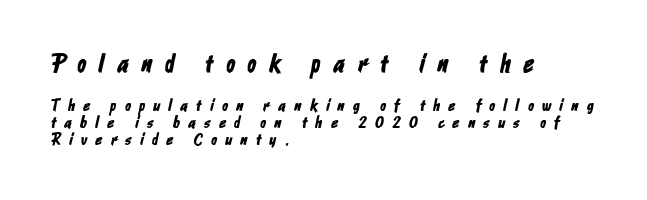
The image shows 26 px text type; set left-aligned, tight line spacing (0.98x), unusually wide letter spacing (+0.5 em), not underlined; the first (top) block is 1.53x larger.
